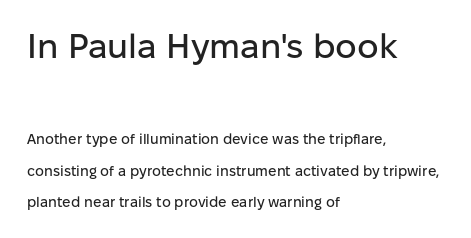
{"serif": "no", "italic": "no", "width": "normal", "stroke_contrast": "low", "x_height": "medium", "monospaced": "no", "underline": "no", "align": "left", "line_spacing": "loose", "line_spacing_ratio": 2.26, "letter_spacing": "normal", "letter_spacing_em": 0.0, "larger_block": "first", "size_ratio": 2.43, "glyph_px": 34}
